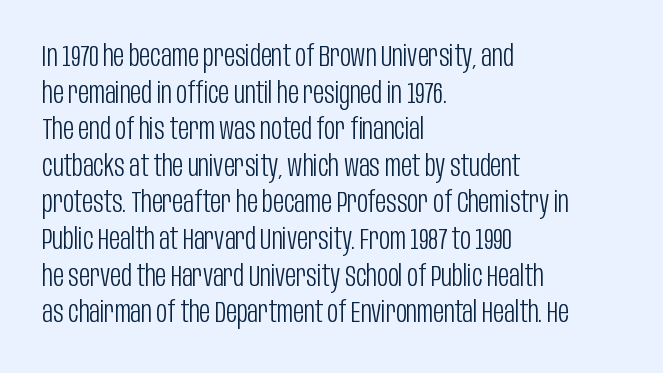
Q: Is the text bold? A: No.
Q: Is the text italic (slanted)? A: No, it is upright.
Q: Is the typeface a serif or a sans-serif typeface? A: Sans-serif.
Q: Is the text underlined? A: No.
Q: How is the paragraph aligned? A: Left-aligned.
Q: Is the spacing between letters normal or unusually wide? A: Normal.
Q: Width (condensed, normal, or wide)? A: Condensed.
Q: Stroke contrast? A: Low.
Q: x-height? A: Large.
Q: Monospaced? A: No.
